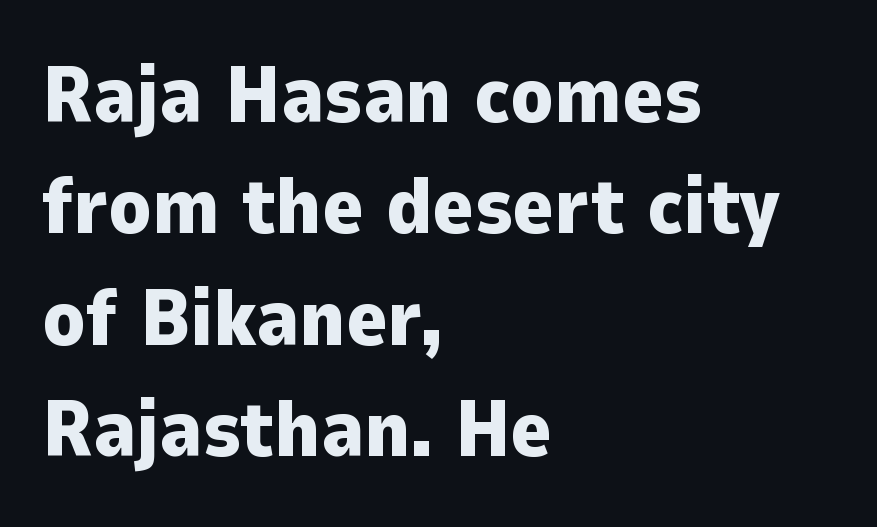
Spacing between characters is what you'd get straight out of the box. Layout note: lines flush left. Type without underlining. Looks like regular typesetting: each glyph gets only the width it needs.
